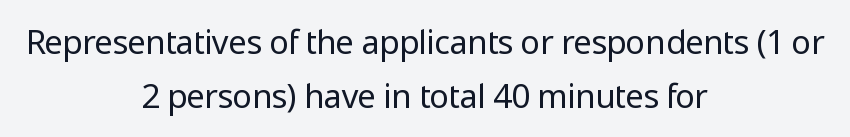
{"serif": "no", "italic": "no", "bold": "no", "weight": "regular", "width": "normal", "stroke_contrast": "low", "x_height": "medium", "monospaced": "no", "underline": "no", "align": "center", "line_spacing": "normal", "line_spacing_ratio": 1.64, "letter_spacing": "normal", "letter_spacing_em": 0.0, "glyph_px": 33}
